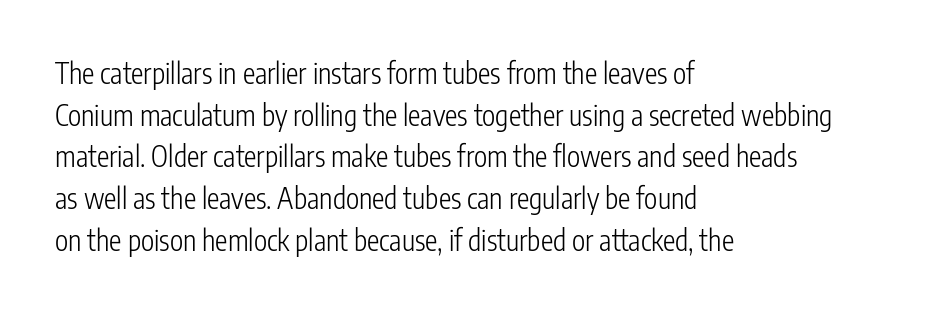
{"serif": "no", "italic": "no", "bold": "no", "weight": "light", "width": "condensed", "stroke_contrast": "low", "x_height": "medium", "monospaced": "no", "underline": "no", "align": "left", "line_spacing": "normal", "line_spacing_ratio": 1.49, "letter_spacing": "normal", "letter_spacing_em": 0.0, "glyph_px": 28}
